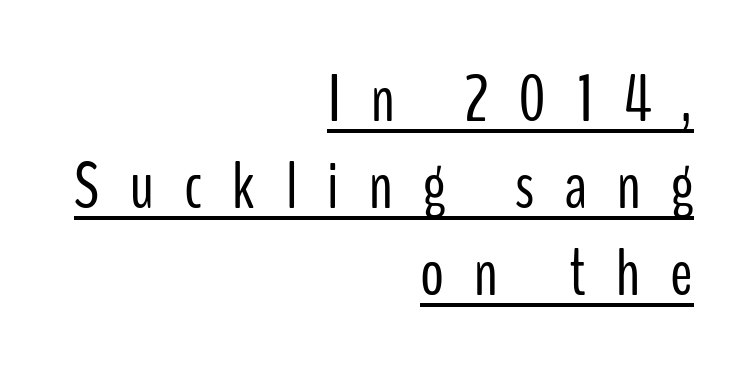
{"serif": "no", "italic": "no", "bold": "no", "weight": "light", "width": "condensed", "stroke_contrast": "low", "x_height": "medium", "monospaced": "no", "underline": "yes", "align": "right", "line_spacing": "normal", "line_spacing_ratio": 1.3, "letter_spacing": "wide", "letter_spacing_em": 0.45, "glyph_px": 67}
